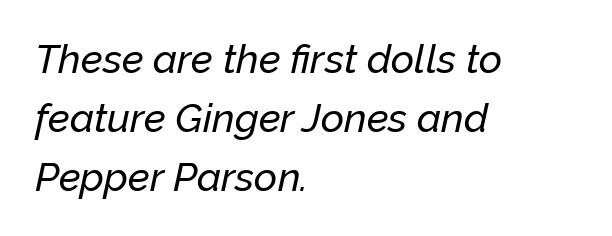
The image shows 40 px text type, italic (leaning right); set left-aligned, normal line spacing (1.47x), normal letter spacing, not underlined; low stroke contrast and a medium x-height.
